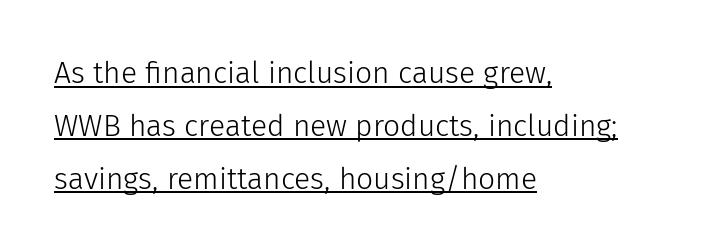
{"serif": "no", "italic": "no", "bold": "no", "weight": "light", "width": "normal", "stroke_contrast": "low", "x_height": "medium", "monospaced": "no", "underline": "yes", "align": "left", "line_spacing_ratio": 1.76, "letter_spacing": "normal", "letter_spacing_em": 0.0, "glyph_px": 30}
